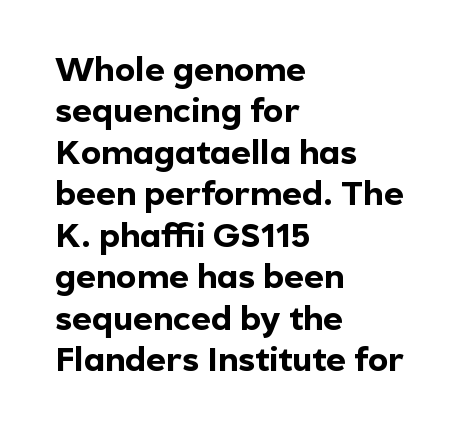
Upright lettering throughout. Are there feet on the stems? There aren't — it's a sans. Is the type bold? Yes — the strokes are clearly thick and heavy. Does extra space separate the letters? No, they use regular spacing. Decoration check: the copy has no underline. Layout note: lines flush left.
